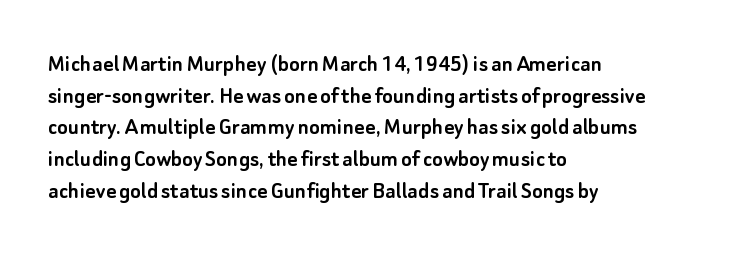
{"italic": "no", "underline": "no", "align": "left", "line_spacing": "normal", "line_spacing_ratio": 1.27, "letter_spacing": "normal", "letter_spacing_em": 0.0, "glyph_px": 25}
